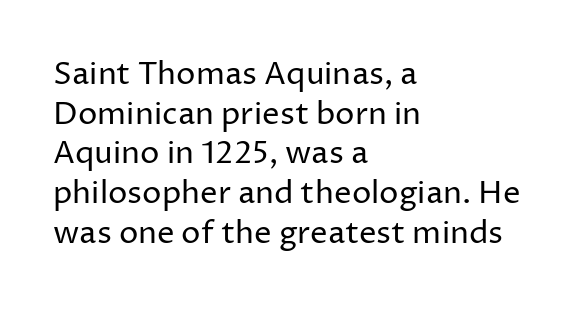
Upright lettering throughout. Compared with a typical body face, this is equally light or lighter still. This sample keeps an unexceptional amount of space between lines. The type family on display is of the sans-serif kind. Notice how the passage keeps a crisp vertical edge on the left only. These lines are rendered in a variable-pitch font.
